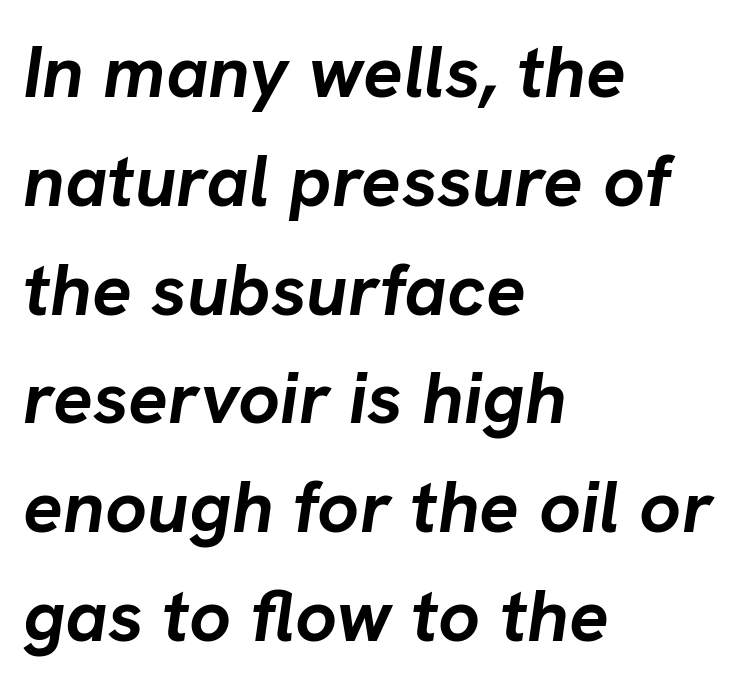
{"italic": "yes", "lean": "right", "slant_degrees": 8, "bold": "yes", "weight": "semibold", "width": "normal", "stroke_contrast": "low", "x_height": "medium", "monospaced": "no", "underline": "no", "align": "left", "line_spacing": "normal", "line_spacing_ratio": 1.47, "letter_spacing": "normal", "letter_spacing_em": 0.0, "glyph_px": 74}
